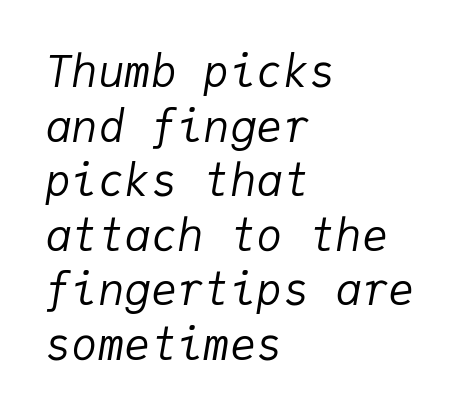
Q: Is the text bold? A: No.
Q: Is the text italic (slanted)? A: Yes, it leans right by about 9 degrees.
Q: Is the text underlined? A: No.
Q: How is the paragraph aligned? A: Left-aligned.
Q: Is the spacing between letters normal or unusually wide? A: Normal.
Q: Width (condensed, normal, or wide)? A: Normal.
Q: Stroke contrast? A: Low.
Q: x-height? A: Medium.
Q: Monospaced? A: Yes.
